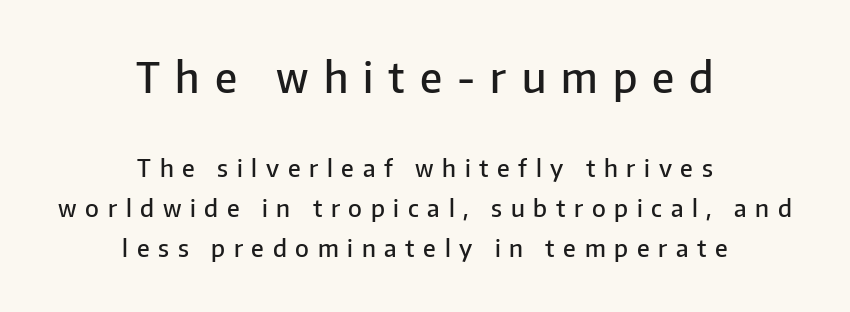
{"serif": "no", "italic": "no", "bold": "semi", "weight": "semibold", "width": "normal", "stroke_contrast": "low", "x_height": "medium", "monospaced": "no", "underline": "no", "align": "center", "line_spacing": "normal", "line_spacing_ratio": 1.66, "letter_spacing": "wide", "letter_spacing_em": 0.36, "larger_block": "first", "size_ratio": 1.75, "glyph_px": 42}
